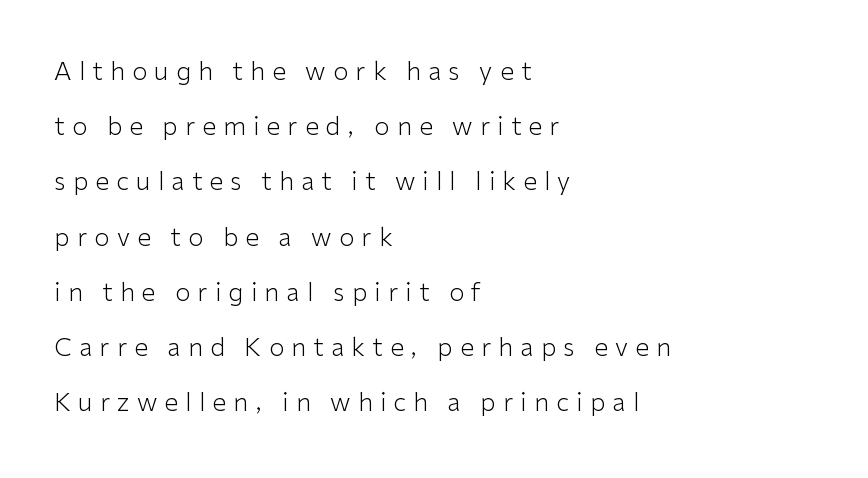
Students, observe: this is what heavily led, spacious text looks like. Where is the straight margin? On the left. Letter spacing: wide. The letters stand upright; this is a roman face. A bare baseline throughout the passage. The letters look calm and open, with moderate or lighter stems.
